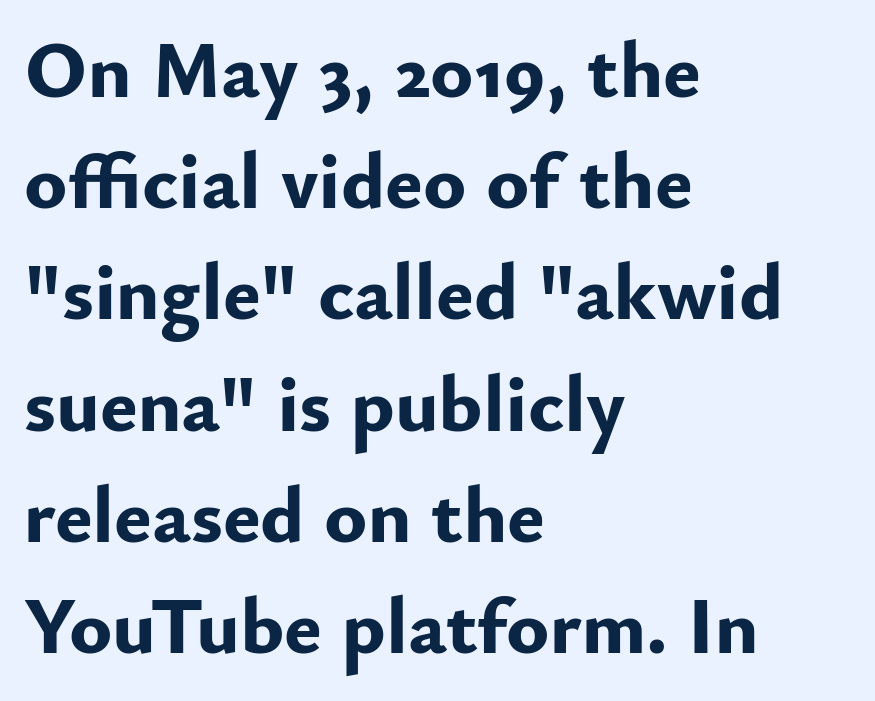
Q: Is the text bold? A: Yes.
Q: Is the text italic (slanted)? A: No, it is upright.
Q: Is the typeface a serif or a sans-serif typeface? A: Sans-serif.
Q: Is the text underlined? A: No.
Q: How is the paragraph aligned? A: Left-aligned.
Q: Is the spacing between letters normal or unusually wide? A: Normal.
Q: Is the spacing between lines tight, normal or loose? A: Normal.
Q: Width (condensed, normal, or wide)? A: Normal.
Q: Stroke contrast? A: Low.
Q: x-height? A: Small.
Q: Monospaced? A: No.
